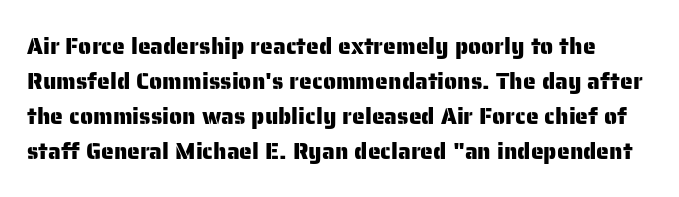
Quick note: underline off. One glance says typical: line gaps are just what's usual. When letters stand straight like this, we call the style roman or upright. Tracking here is standard; glyphs follow each other at the usual distance.
